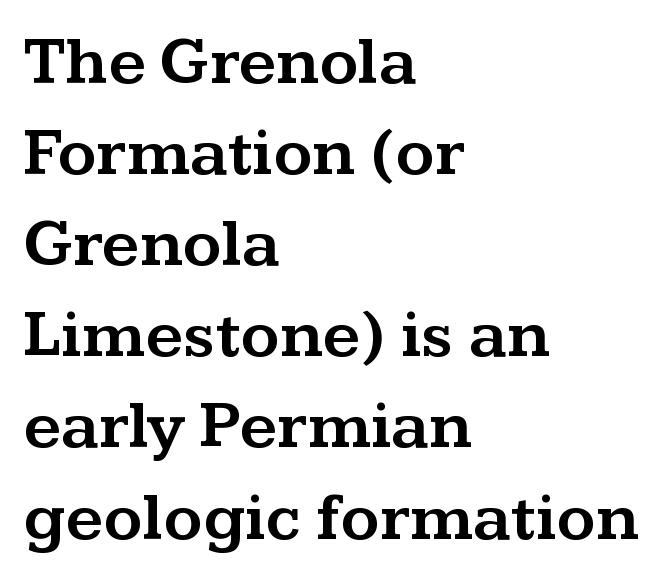
{"serif": "yes", "italic": "no", "width": "wide", "stroke_contrast": "medium", "x_height": "medium", "monospaced": "no", "underline": "no", "align": "left", "line_spacing": "normal", "line_spacing_ratio": 1.36, "letter_spacing": "normal", "letter_spacing_em": 0.0, "glyph_px": 67}
